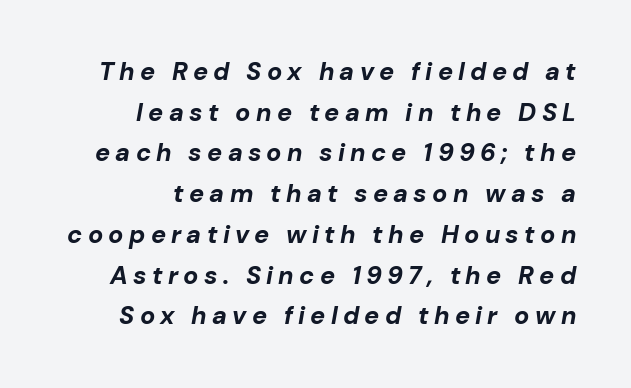
The image shows 25 px bold type, italic (leaning right); set right-aligned, normal line spacing (1.63x), unusually wide letter spacing (+0.21 em), not underlined.
